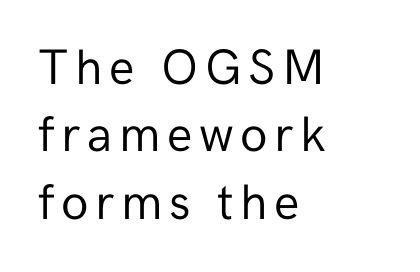
A typesetter would label this face a sans. Is the type heavy? It reads as light-to-regular instead. Horizontally, the lines are justified to the leading edge only. How would I describe the line gaps? Plain and ordinary. The face used here is proportionally spaced, like ordinary book or web type.
